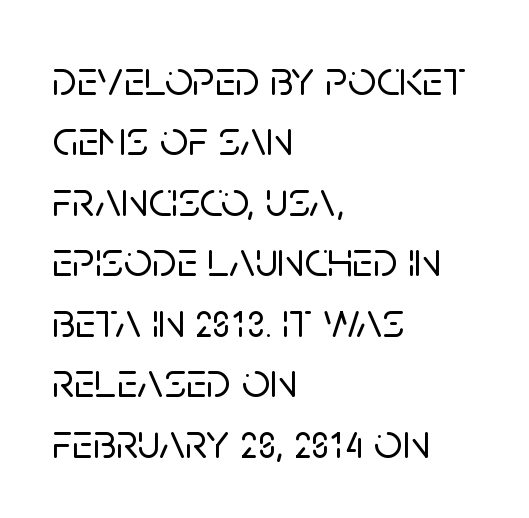
Unlike a traditional serif, this face leaves its strokes unadorned. The passage is arranged the way most books set body copy — flush left. The specimen reads as upright at a glance. Underline: absent. This sample uses plain, unmodified letter spacing. Spacing verdict: proportional, widths tailored to each character.
